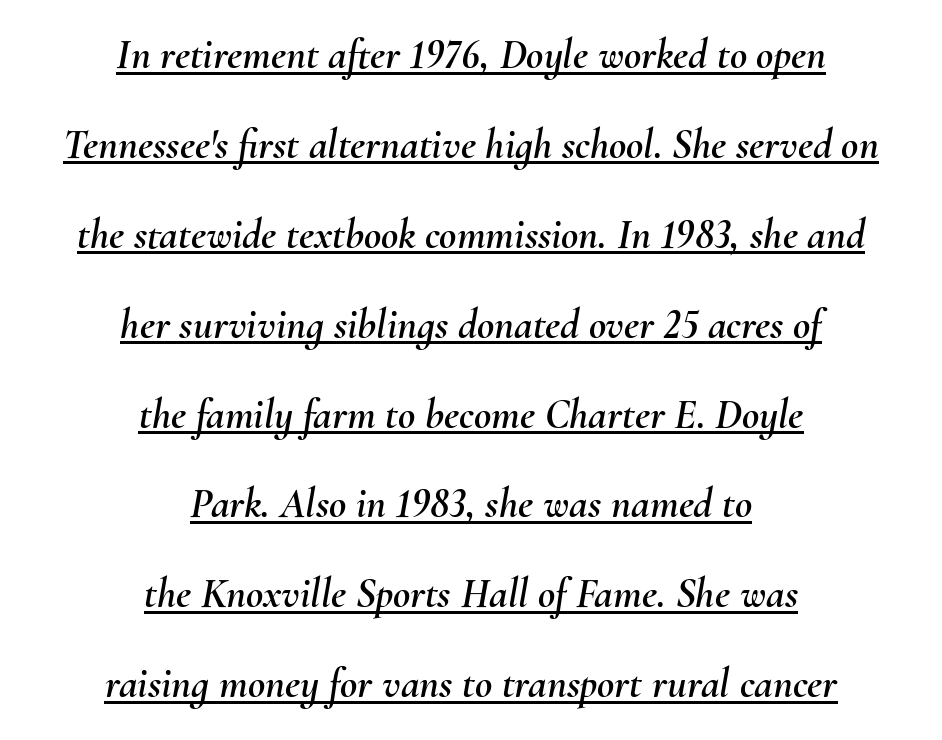
Q: Is the text italic (slanted)? A: Yes, it leans right by about 10 degrees.
Q: Is the text underlined? A: Yes.
Q: How is the paragraph aligned? A: Centered.
Q: Is the spacing between letters normal or unusually wide? A: Normal.
Q: Is the spacing between lines tight, normal or loose? A: Loose.
Q: Width (condensed, normal, or wide)? A: Normal.
Q: Stroke contrast? A: Medium.
Q: x-height? A: Small.
Q: Monospaced? A: No.
